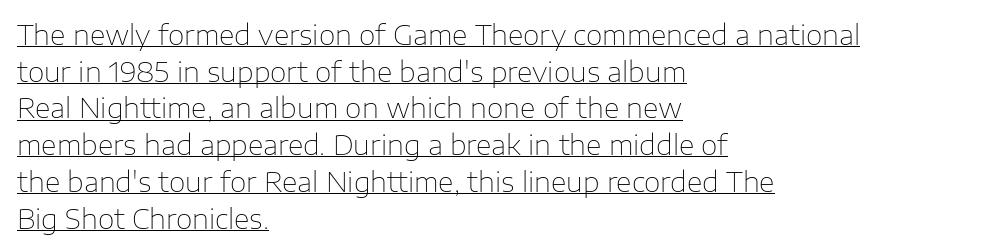
The image shows 27 px text type, upright; set left-aligned, normal line spacing (1.36x), normal letter spacing, underlined.
